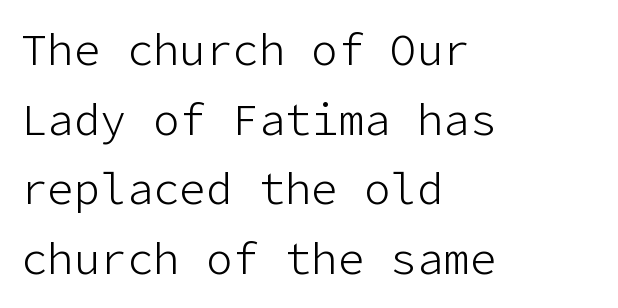
The image shows 44 px light sans-serif type, upright; set left-aligned, normal line spacing (1.58x), normal letter spacing, not underlined; low stroke contrast and a medium x-height.
